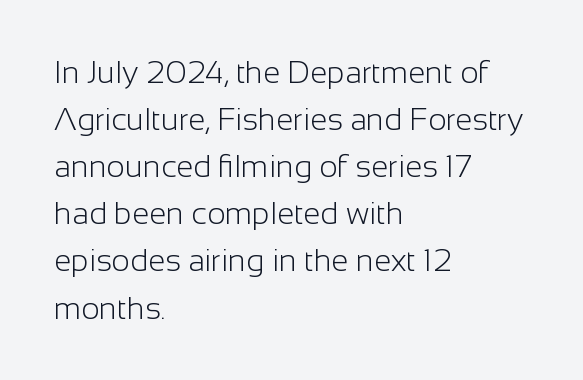
The image shows 31 px light sans-serif type, upright; set left-aligned, normal line spacing (1.52x), normal letter spacing, not underlined; low stroke contrast and a medium x-height.
